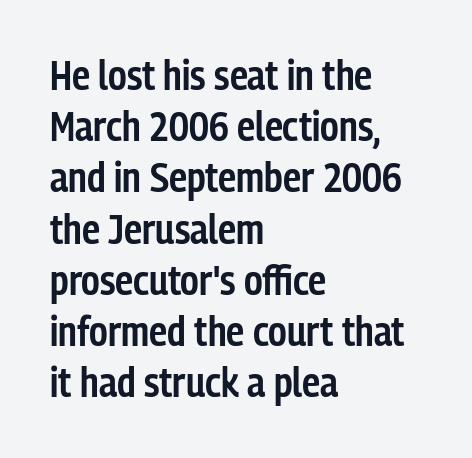
Classification — sans serif. Compared with a centered layout, this one pins lines to the left instead. Vertical strokes here are truly vertical. Glyph-to-glyph distance matches everyday printed text.
